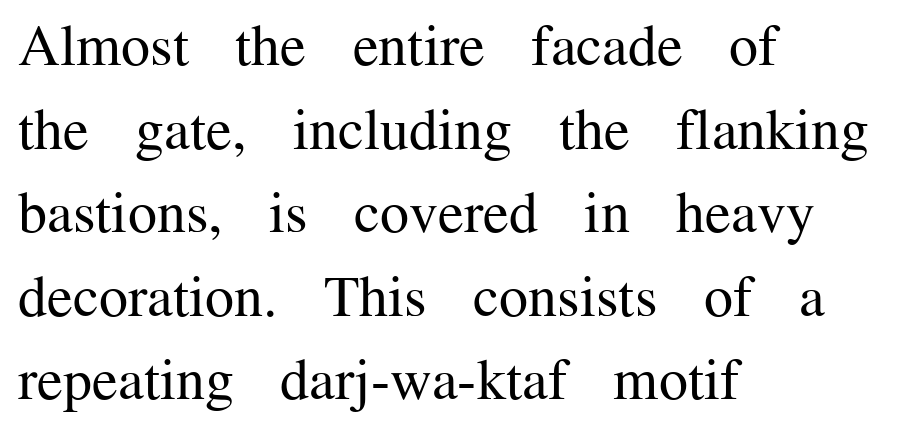
Caption: standard tracking, unaltered. A typesetter would call this proportional, since set widths differ per character. Vertically, the passage feels balanced, rows spaced as you'd expect. The strokes are not fattened; the text isn't bold. Which margin do the lines hug? The left one — the right edge is uneven.
